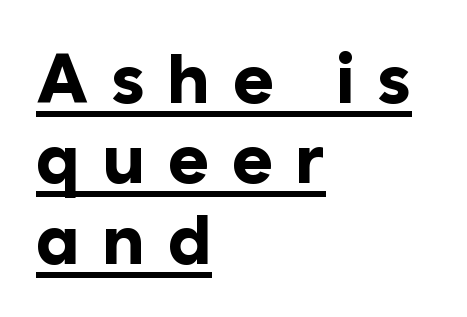
The image shows 70 px bold sans-serif type, upright; set left-aligned, tight line spacing (1.15x), unusually wide letter spacing (+0.32 em), underlined; low stroke contrast and a medium x-height.
